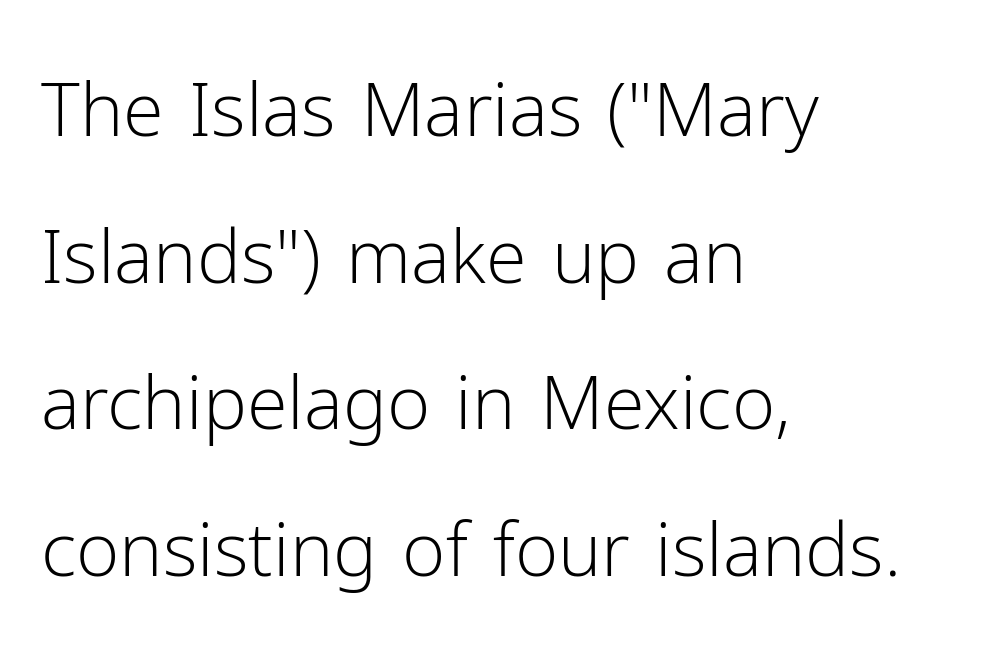
Q: Is the text bold? A: No.
Q: Is the text italic (slanted)? A: No, it is upright.
Q: Is the typeface a serif or a sans-serif typeface? A: Sans-serif.
Q: Is the text underlined? A: No.
Q: How is the paragraph aligned? A: Left-aligned.
Q: Is the spacing between letters normal or unusually wide? A: Normal.
Q: Is the spacing between lines tight, normal or loose? A: Loose.
Q: Width (condensed, normal, or wide)? A: Normal.
Q: Stroke contrast? A: Low.
Q: x-height? A: Medium.
Q: Monospaced? A: No.
